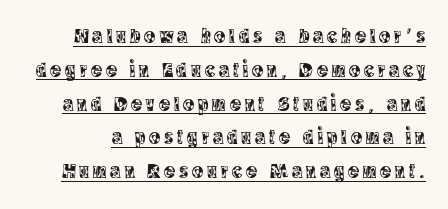
{"italic": "no", "underline": "yes", "line_spacing": "normal", "line_spacing_ratio": 1.61, "glyph_px": 21}
